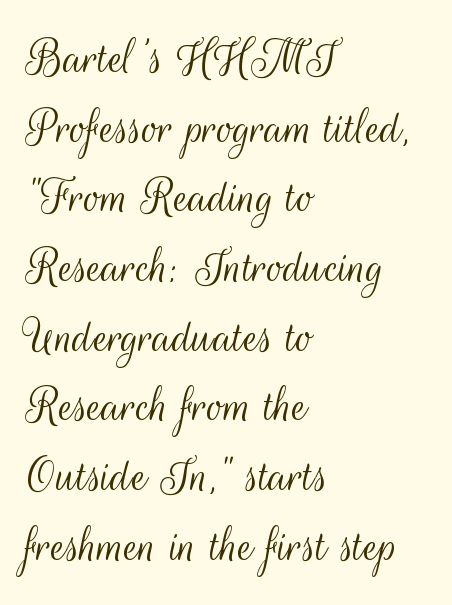
Q: Is the text bold? A: No.
Q: Is the text italic (slanted)? A: Yes.
Q: Is the typeface a serif or a sans-serif typeface? A: Sans-serif.
Q: Is the text underlined? A: No.
Q: How is the paragraph aligned? A: Left-aligned.
Q: Is the spacing between letters normal or unusually wide? A: Normal.
Q: Is the spacing between lines tight, normal or loose? A: Normal.
Q: Width (condensed, normal, or wide)? A: Condensed.
Q: Stroke contrast? A: Medium.
Q: x-height? A: Small.
Q: Monospaced? A: No.
